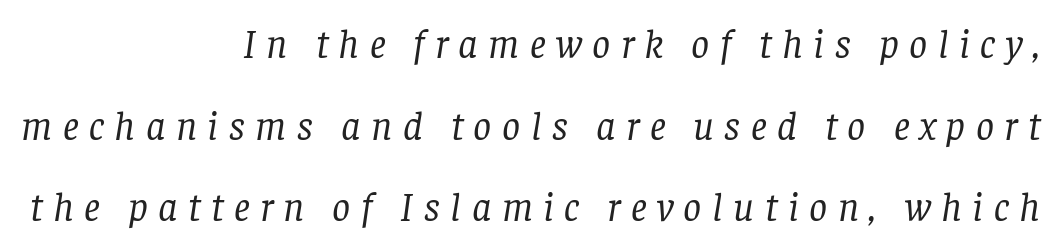
Q: Is the text bold? A: No.
Q: Is the text italic (slanted)? A: Yes, it leans right by about 8 degrees.
Q: Is the typeface a serif or a sans-serif typeface? A: Serif.
Q: Is the text underlined? A: No.
Q: How is the paragraph aligned? A: Right-aligned.
Q: Is the spacing between letters normal or unusually wide? A: Unusually wide.
Q: Is the spacing between lines tight, normal or loose? A: Loose.
Q: Width (condensed, normal, or wide)? A: Normal.
Q: Stroke contrast? A: Low.
Q: x-height? A: Large.
Q: Monospaced? A: No.
